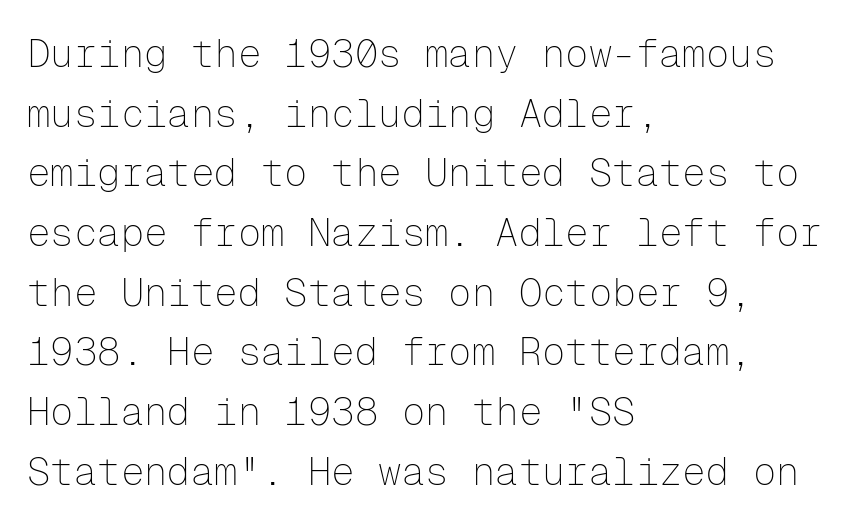
Horizontally, the lines are justified to the leading edge only. The lettering holds an erect, upright posture throughout. Heaviness? Minimal to ordinary, like unemphasized prose. Lines of text with bare space underneath. Is this a fixed-width face? Yes — each glyph sits in an identical cell.
